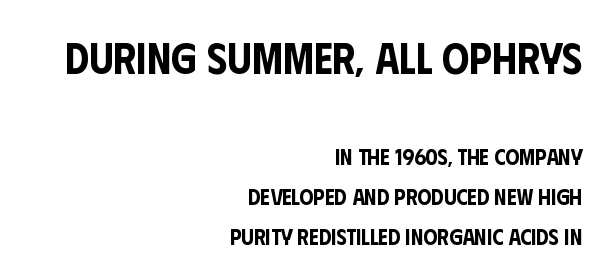
The image shows 43 px condensed sans-serif type, upright; set right-aligned, line spacing 1.82x, normal letter spacing, not underlined; the first (top) block is 1.95x larger; low stroke contrast and a large x-height.
